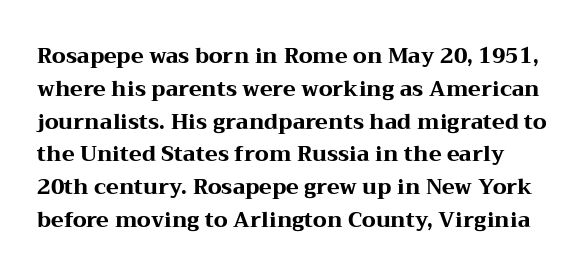
{"italic": "no", "bold": "yes", "underline": "no", "line_spacing": "normal", "line_spacing_ratio": 1.56, "letter_spacing": "normal", "letter_spacing_em": 0.0, "glyph_px": 21}
